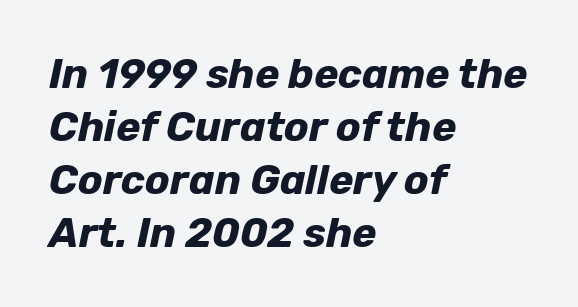
Is this a fixed-width face? No — the glyphs have proportional, varying widths. Heavy-handed strokes throughout: this text is bold. A clean baseline with only descenders dipping below it. Is the letter spacing exaggerated? No — it looks like the ordinary default. Short and long lines alike share a common starting point at left. Interline gaps are of average width in this sample.
